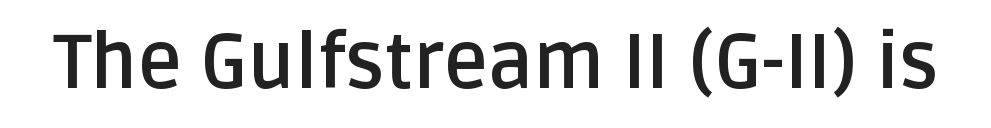
Q: Is the text bold? A: Yes.
Q: Is the text italic (slanted)? A: No, it is upright.
Q: Is the typeface a serif or a sans-serif typeface? A: Sans-serif.
Q: Is the text underlined? A: No.
Q: Is the spacing between letters normal or unusually wide? A: Normal.
Q: Width (condensed, normal, or wide)? A: Normal.
Q: Stroke contrast? A: Low.
Q: x-height? A: Large.
Q: Monospaced? A: No.
